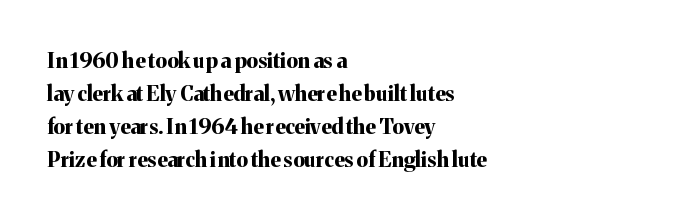
The image shows 21 px bold type, upright; set left-aligned, normal line spacing (1.57x), normal letter spacing, not underlined.
